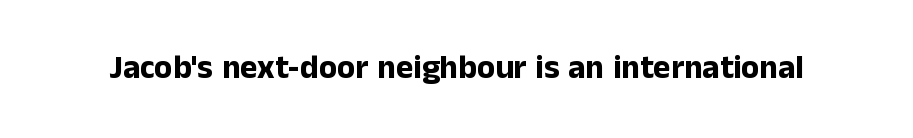
You'd pick this weight for a headline — it's a proper bold. I'd call this a sans setting — the letters go barefoot. The area under the type is left untouched. Spacing verdict: proportional, widths tailored to each character. The line texture is even and compact thanks to regular tracking. These lines were composed using upright roman letters.
